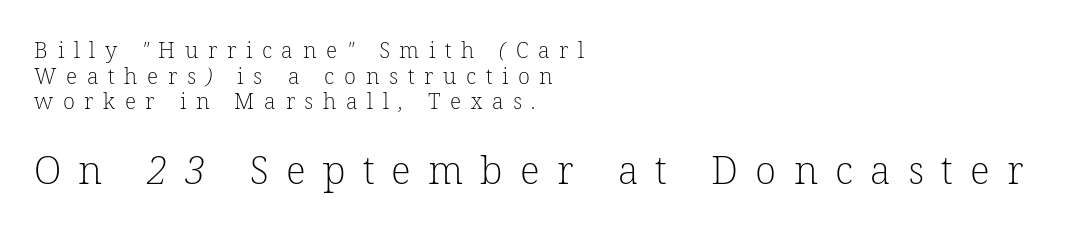
{"serif": "yes", "bold": "no", "weight": "light", "width": "normal", "stroke_contrast": "low", "x_height": "medium", "monospaced": "no", "underline": "no", "align": "left", "line_spacing_ratio": 1.17, "letter_spacing": "wide", "letter_spacing_em": 0.44, "larger_block": "second", "size_ratio": 1.77, "glyph_px": 39}
